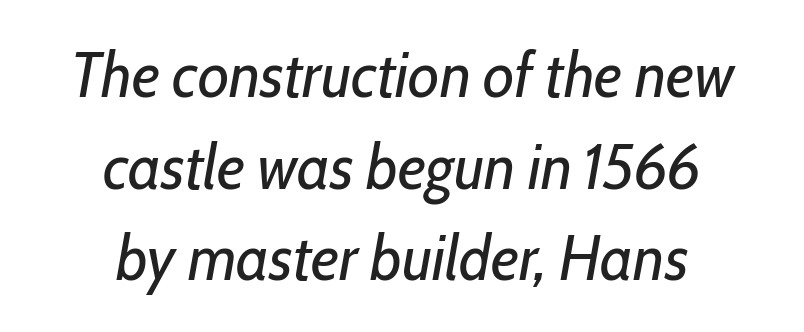
{"italic": "yes", "lean": "right", "slant_degrees": 10, "bold": "no", "weight": "regular", "width": "condensed", "stroke_contrast": "low", "x_height": "medium", "monospaced": "no", "underline": "no", "align": "center", "line_spacing": "normal", "line_spacing_ratio": 1.43, "letter_spacing": "normal", "letter_spacing_em": 0.0, "glyph_px": 64}
